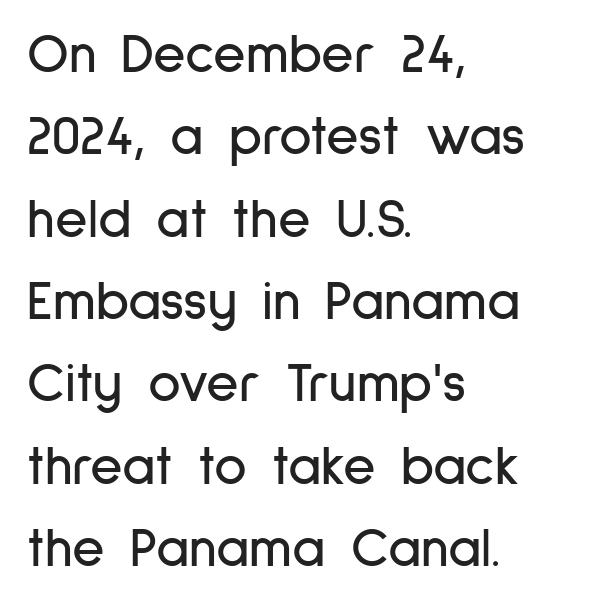
The image shows 56 px condensed sans-serif type, upright; set left-aligned, normal line spacing (1.47x), normal letter spacing, not underlined; low stroke contrast and a medium x-height.
